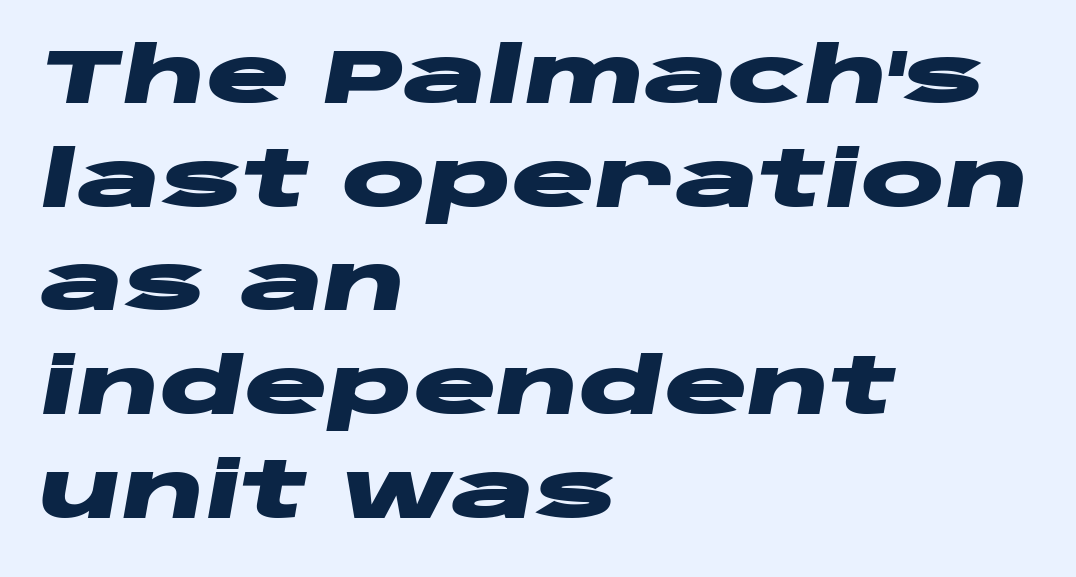
{"italic": "yes", "lean": "right", "slant_degrees": 10, "bold": "yes", "weight": "heavy", "width": "wide", "stroke_contrast": "low", "x_height": "large", "monospaced": "no", "underline": "no", "align": "left", "line_spacing": "normal", "line_spacing_ratio": 1.33, "letter_spacing": "normal", "letter_spacing_em": 0.0, "glyph_px": 78}
